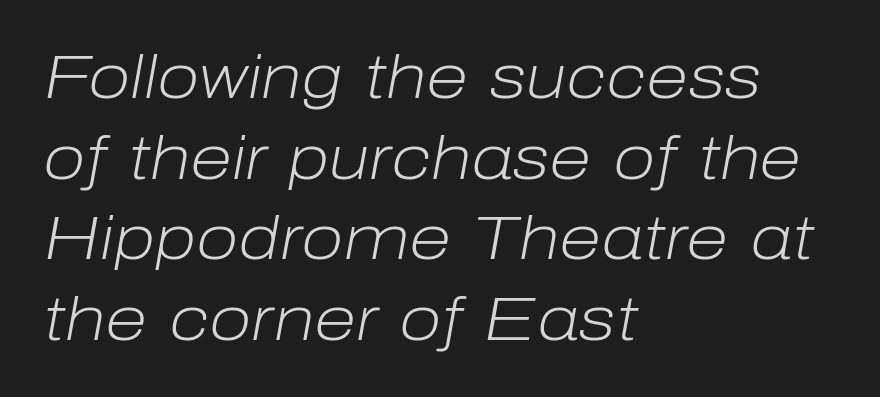
{"italic": "yes", "lean": "right", "slant_degrees": 10, "bold": "no", "weight": "light", "width": "normal", "stroke_contrast": "low", "x_height": "medium", "monospaced": "no", "underline": "no", "align": "left", "line_spacing": "normal", "line_spacing_ratio": 1.3, "letter_spacing": "normal", "letter_spacing_em": 0.0, "glyph_px": 62}
